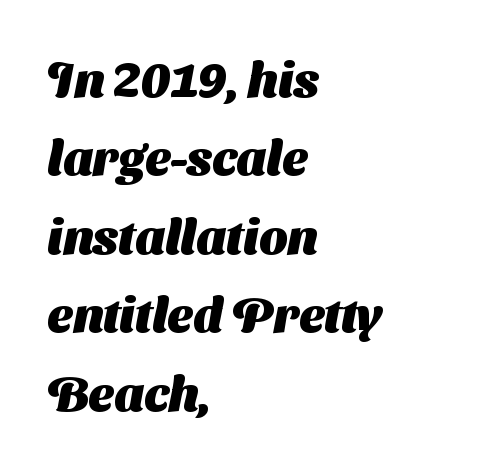
{"serif": "no", "bold": "yes", "weight": "heavy", "width": "normal", "stroke_contrast": "medium", "x_height": "medium", "monospaced": "no", "underline": "no", "align": "left", "line_spacing": "normal", "line_spacing_ratio": 1.6, "letter_spacing": "normal", "letter_spacing_em": 0.0, "glyph_px": 49}
